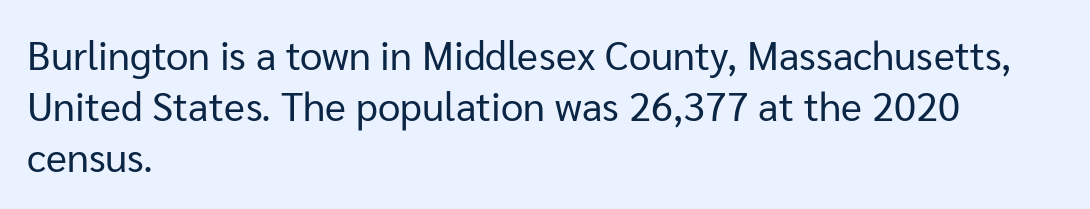
The image shows 40 px regular-weight sans-serif type, upright; set left-aligned, normal line spacing (1.27x), normal letter spacing, not underlined; low stroke contrast and a medium x-height.
